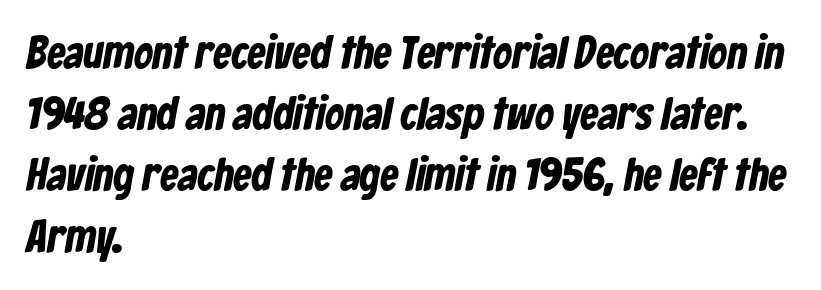
The space between consecutive lines is moderate. The glyphs in this specimen are sans serif. Inter-character spacing is left at the font's built-in metrics. The specimen omits any rule beneath the text block's lines.
